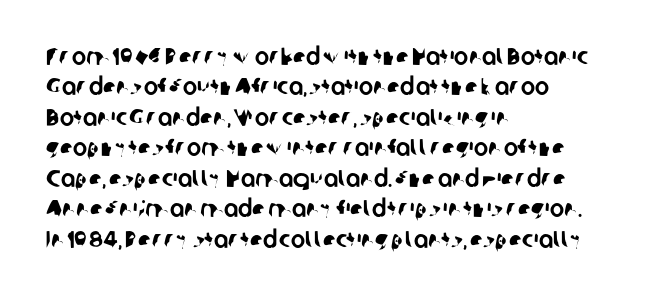
{"underline": "no", "align": "left", "line_spacing": "normal", "line_spacing_ratio": 1.27, "letter_spacing": "normal", "letter_spacing_em": 0.0, "glyph_px": 24}
